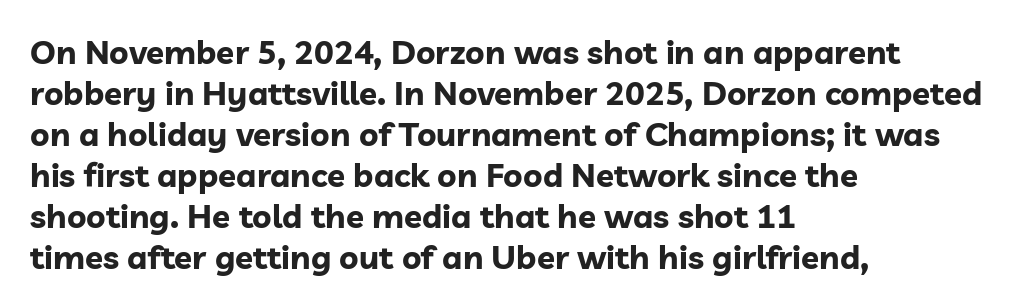
{"serif": "no", "italic": "no", "bold": "yes", "weight": "bold", "width": "normal", "stroke_contrast": "low", "x_height": "medium", "monospaced": "no", "underline": "no", "align": "left", "line_spacing_ratio": 1.24, "letter_spacing": "normal", "letter_spacing_em": 0.0, "glyph_px": 33}
